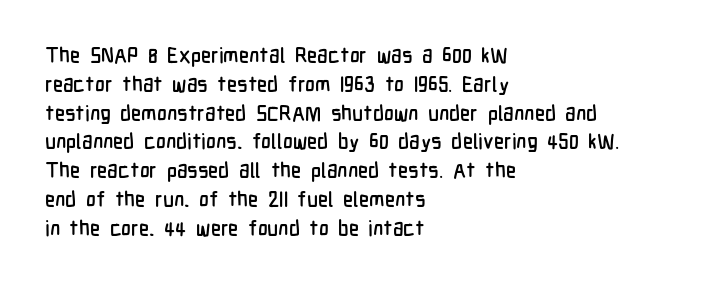
{"italic": "no", "underline": "no", "align": "left", "line_spacing": "normal", "line_spacing_ratio": 1.37, "letter_spacing": "normal", "letter_spacing_em": 0.0, "glyph_px": 21}
